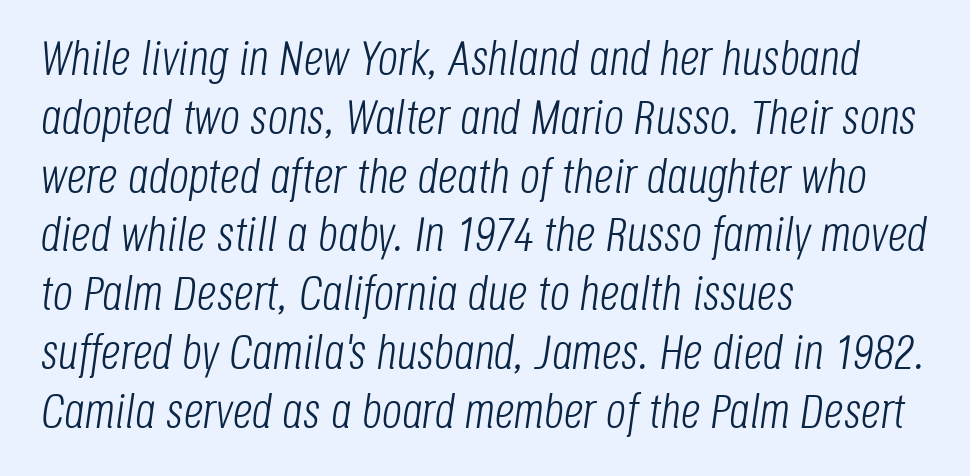
Q: Is the text bold? A: No.
Q: Is the text italic (slanted)? A: Yes, it leans right by about 8 degrees.
Q: Is the text underlined? A: No.
Q: How is the paragraph aligned? A: Left-aligned.
Q: Is the spacing between letters normal or unusually wide? A: Normal.
Q: Width (condensed, normal, or wide)? A: Condensed.
Q: Stroke contrast? A: Low.
Q: x-height? A: Large.
Q: Monospaced? A: No.
